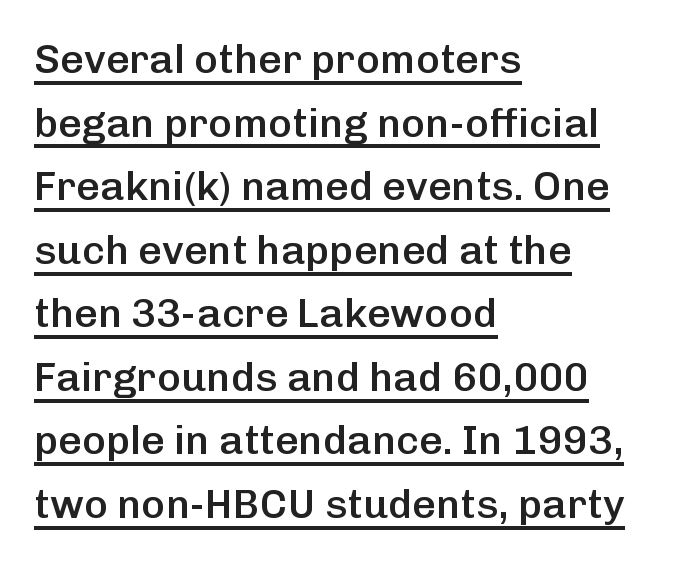
Q: Is the text bold? A: Semi-bold.
Q: Is the text italic (slanted)? A: No, it is upright.
Q: Is the typeface a serif or a sans-serif typeface? A: Sans-serif.
Q: Is the text underlined? A: Yes.
Q: How is the paragraph aligned? A: Left-aligned.
Q: Is the spacing between letters normal or unusually wide? A: Normal.
Q: Is the spacing between lines tight, normal or loose? A: Normal.
Q: Width (condensed, normal, or wide)? A: Normal.
Q: Stroke contrast? A: Low.
Q: x-height? A: Medium.
Q: Monospaced? A: No.
